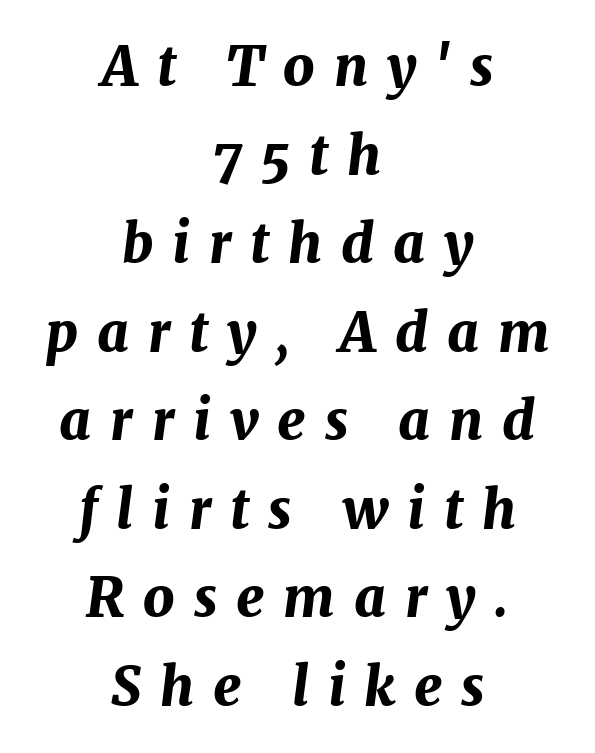
Each row of text sits above clean, open space. Observe the wide spacing: letters keep a clear distance from each other. Students, this is bold: see how much ink each stroke carries. The rendering uses natural spacing where letterforms have individual widths. One glance says typical: line gaps are just what's usual.
